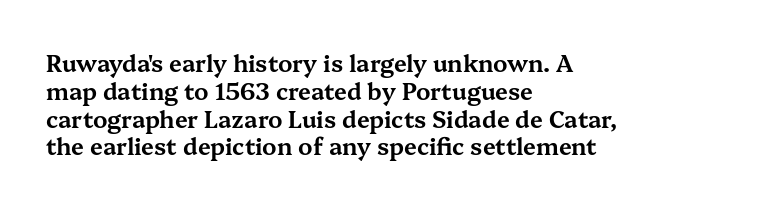
Q: Is the text italic (slanted)? A: No, it is upright.
Q: Is the text underlined? A: No.
Q: How is the paragraph aligned? A: Left-aligned.
Q: Is the spacing between letters normal or unusually wide? A: Normal.
